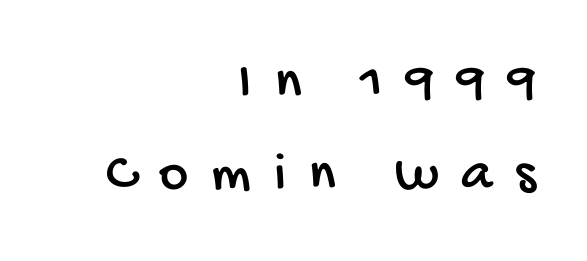
The image shows 56 px condensed sans-serif type; set right-aligned, normal line spacing (1.64x), unusually wide letter spacing (+0.41 em), not underlined; low stroke contrast and a large x-height.
